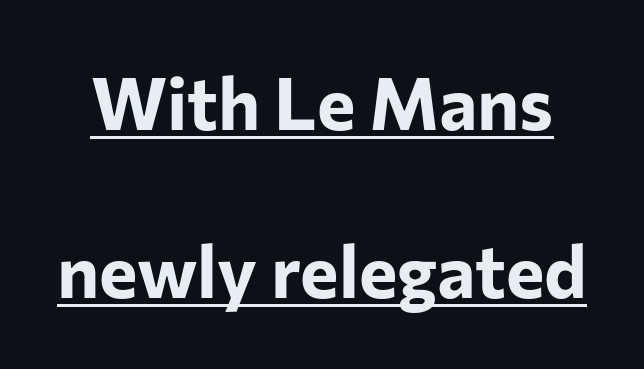
The image shows 73 px bold sans-serif type, upright; set loose line spacing (2.3x), normal letter spacing, underlined; low stroke contrast and a medium x-height.
